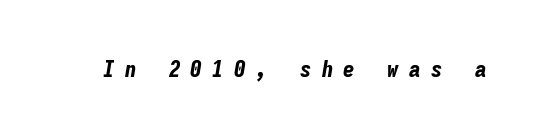
Chunky letters — that's bold for sure. In terms of posture, this sample is oblique. Does extra space separate the letters? Yes, quite a lot of it. Underlining? Definitely not there.
